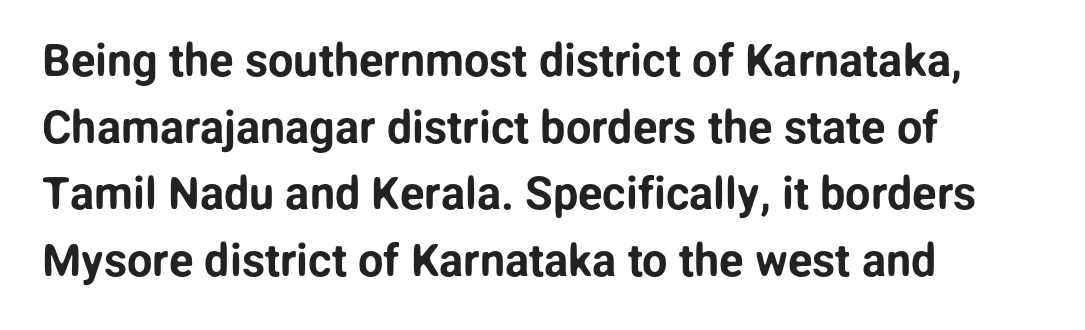
Spacing verdict: proportional, widths tailored to each character. Each word holds together tightly as a unit, with standard inter-letter gaps. Alignment: flush left. Font category for this specimen: sans-serif. Any mark beneath the type? The region is blank.
